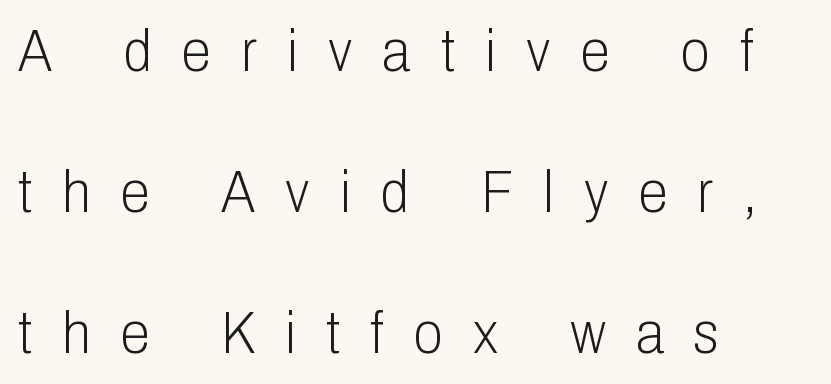
The image shows 60 px light, condensed sans-serif type, upright; set left-aligned, loose line spacing (2.35x), unusually wide letter spacing (+0.5 em), not underlined; low stroke contrast and a medium x-height.
